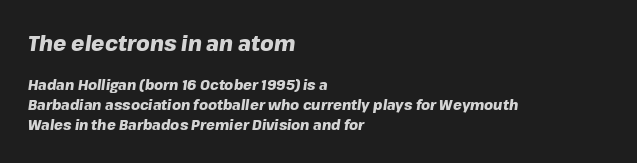
{"italic": "yes", "lean": "right", "slant_degrees": 8, "bold": "yes", "underline": "no", "align": "left", "line_spacing": "normal", "line_spacing_ratio": 1.44, "letter_spacing": "normal", "letter_spacing_em": 0.0, "larger_block": "first", "size_ratio": 1.5, "glyph_px": 21}
